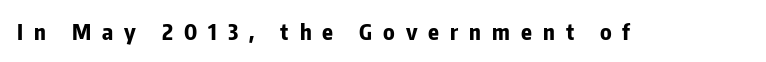
{"italic": "no", "bold": "yes", "underline": "no", "letter_spacing": "wide", "letter_spacing_em": 0.5, "glyph_px": 22}
